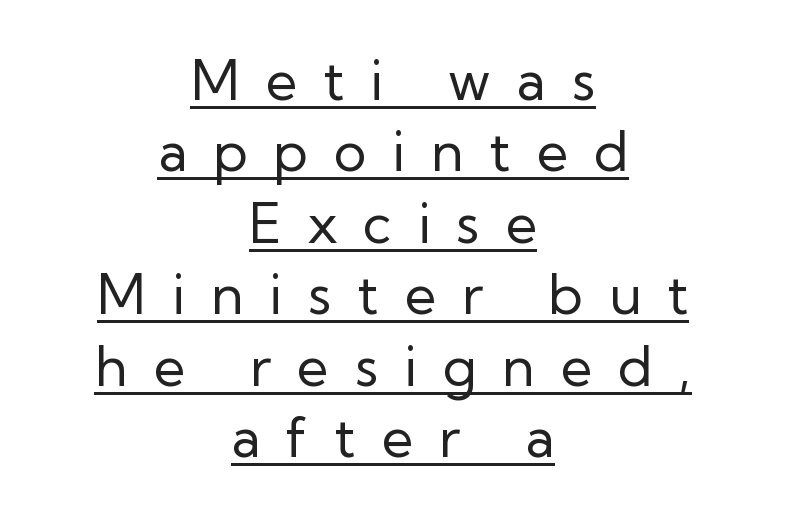
{"serif": "no", "italic": "no", "bold": "no", "weight": "regular", "width": "normal", "stroke_contrast": "low", "x_height": "medium", "monospaced": "no", "underline": "yes", "align": "center", "line_spacing": "normal", "line_spacing_ratio": 1.3, "letter_spacing": "wide", "letter_spacing_em": 0.47, "glyph_px": 55}
